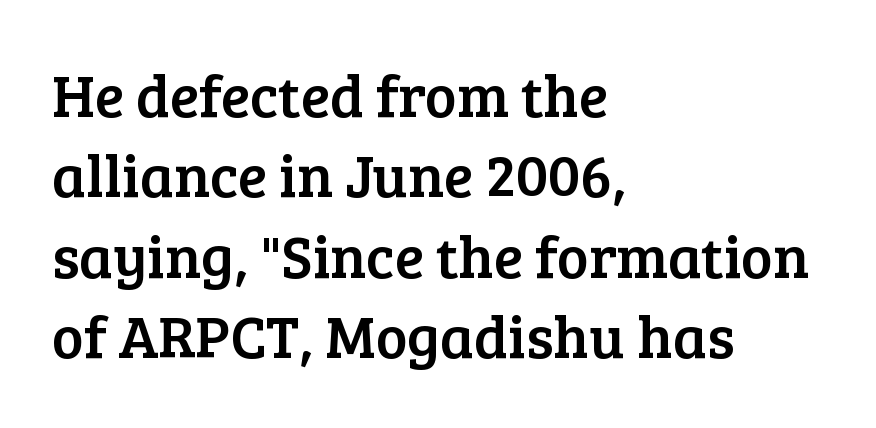
Q: Is the text italic (slanted)? A: No, it is upright.
Q: Is the typeface a serif or a sans-serif typeface? A: Serif.
Q: Is the text underlined? A: No.
Q: How is the paragraph aligned? A: Left-aligned.
Q: Is the spacing between letters normal or unusually wide? A: Normal.
Q: Is the spacing between lines tight, normal or loose? A: Normal.
Q: Width (condensed, normal, or wide)? A: Normal.
Q: Stroke contrast? A: Low.
Q: x-height? A: Medium.
Q: Monospaced? A: No.
